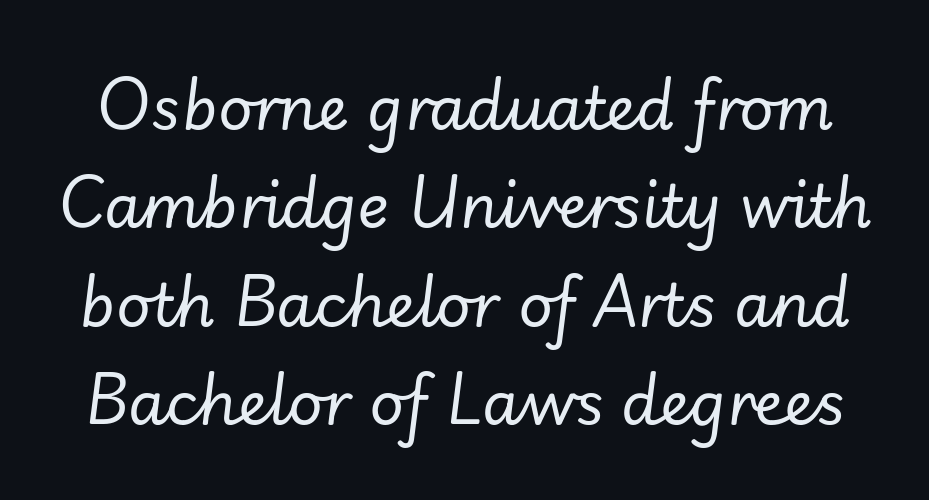
The image shows 60 px regular-weight type, italic (leaning right); set normal line spacing (1.64x), normal letter spacing, not underlined; low stroke contrast and a small x-height.
